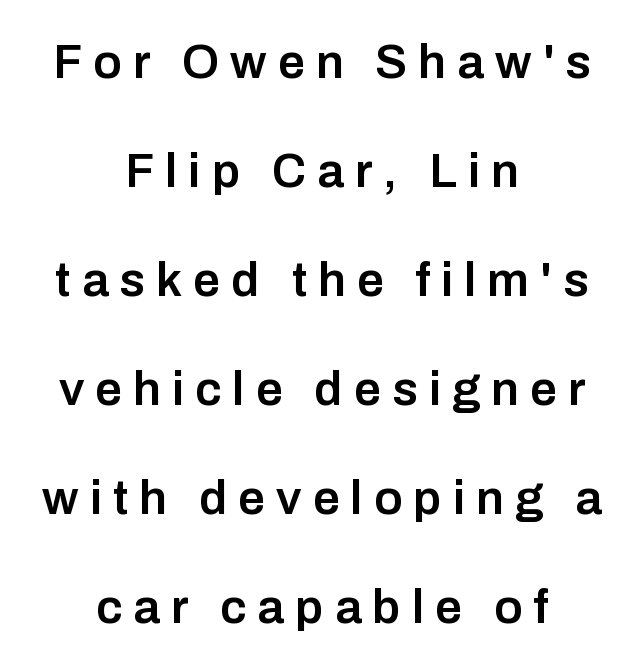
The image shows 48 px semibold sans-serif type, upright; set centered, loose line spacing (2.27x), unusually wide letter spacing (+0.23 em), not underlined; low stroke contrast and a medium x-height.
